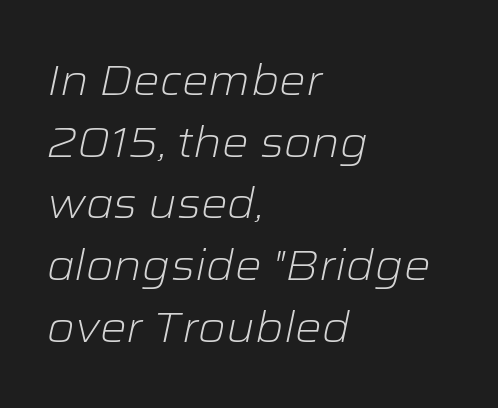
Nobody touched the tracking dial on this one. Notice how the stems are inclined rather than vertical — that's the hallmark of italics. Do the characters align in a grid? No, the font is proportional. Heaviness? Minimal to ordinary, like unemphasized prose. Compared with a centered layout, this one pins lines to the left instead. Descenders are the only things crossing below the line.
